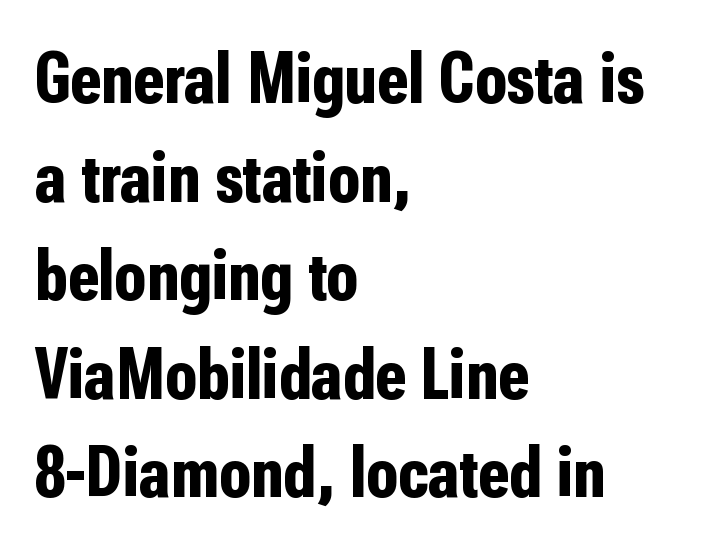
The image shows 73 px bold, condensed sans-serif type, upright; set left-aligned, normal line spacing (1.35x), normal letter spacing, not underlined; low stroke contrast and a medium x-height.
